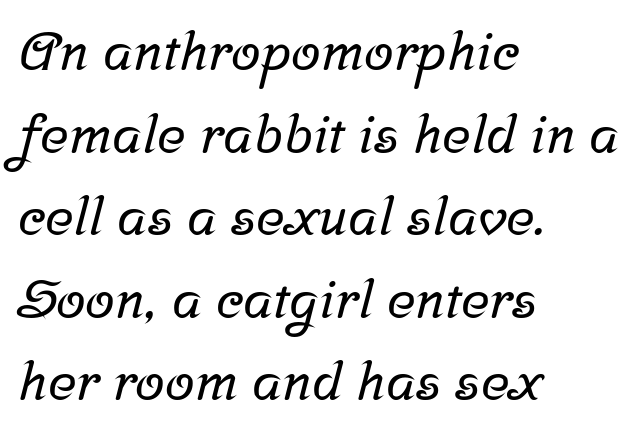
Q: Is the text underlined? A: No.
Q: How is the paragraph aligned? A: Left-aligned.
Q: Is the spacing between letters normal or unusually wide? A: Normal.
Q: Is the spacing between lines tight, normal or loose? A: Normal.
Q: Width (condensed, normal, or wide)? A: Normal.
Q: Stroke contrast? A: Low.
Q: x-height? A: Medium.
Q: Monospaced? A: No.
